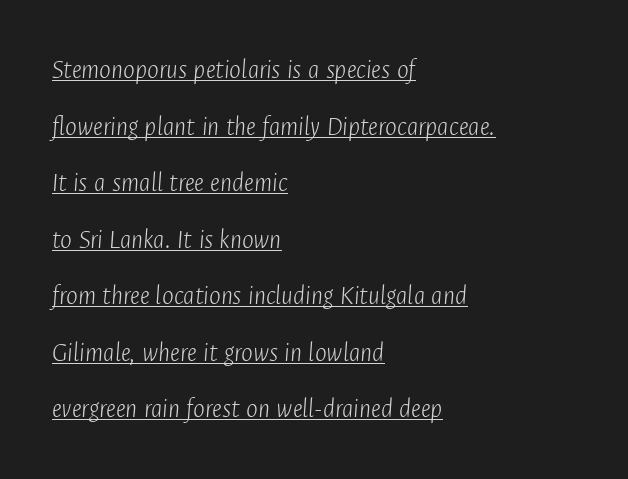
The image shows 28 px light, condensed type, italic (leaning right); set left-aligned, loose line spacing (2.02x), normal letter spacing, underlined; low stroke contrast and a medium x-height.
